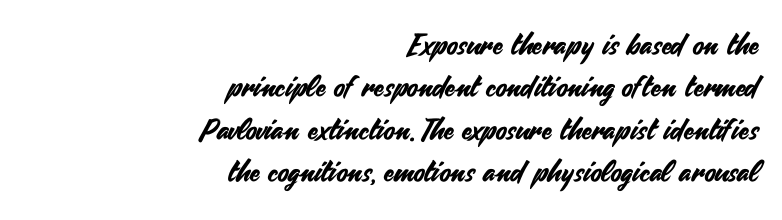
Q: Is the text italic (slanted)? A: Yes.
Q: Is the typeface a serif or a sans-serif typeface? A: Sans-serif.
Q: Is the text underlined? A: No.
Q: How is the paragraph aligned? A: Right-aligned.
Q: Is the spacing between letters normal or unusually wide? A: Normal.
Q: Is the spacing between lines tight, normal or loose? A: Normal.
Q: Width (condensed, normal, or wide)? A: Normal.
Q: Stroke contrast? A: Medium.
Q: x-height? A: Small.
Q: Monospaced? A: No.
